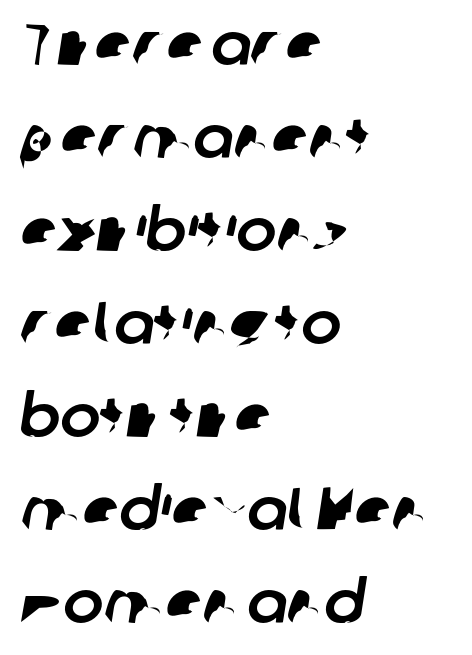
Underlining? Definitely not there. The type family on display is of the sans-serif kind. Evenly set lines give the paragraph a standard silhouette. The rendering anchors every line to the left-hand side. Each letter keeps its own natural width here, so spacing adapts to shape.
